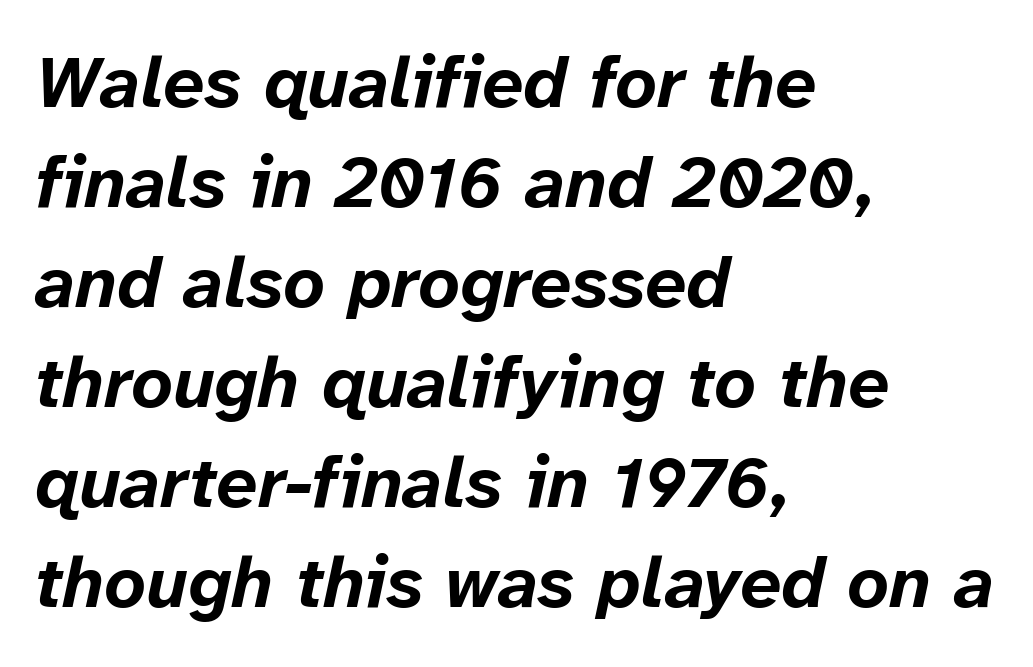
Q: Is the text bold? A: Yes.
Q: Is the text italic (slanted)? A: Yes, it leans right by about 12 degrees.
Q: Is the text underlined? A: No.
Q: How is the paragraph aligned? A: Left-aligned.
Q: Is the spacing between letters normal or unusually wide? A: Normal.
Q: Is the spacing between lines tight, normal or loose? A: Normal.
Q: Width (condensed, normal, or wide)? A: Normal.
Q: Stroke contrast? A: Low.
Q: x-height? A: Medium.
Q: Monospaced? A: No.
